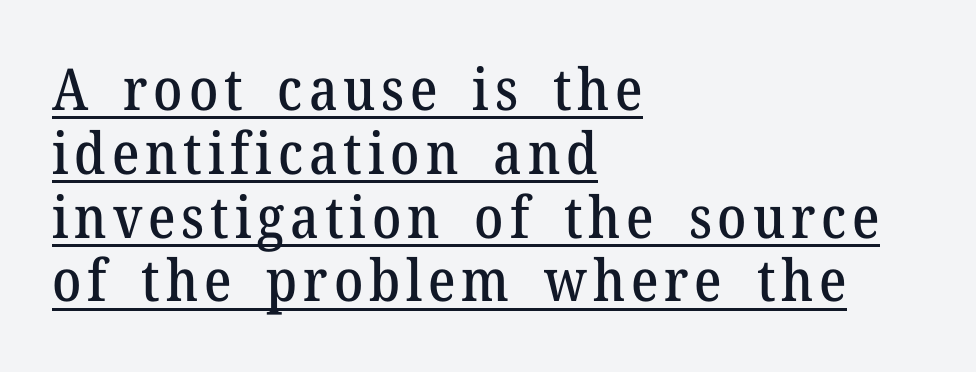
{"serif": "yes", "italic": "no", "width": "normal", "stroke_contrast": "medium", "x_height": "medium", "monospaced": "no", "underline": "yes", "align": "left", "line_spacing": "tight", "line_spacing_ratio": 1.1, "glyph_px": 58}
